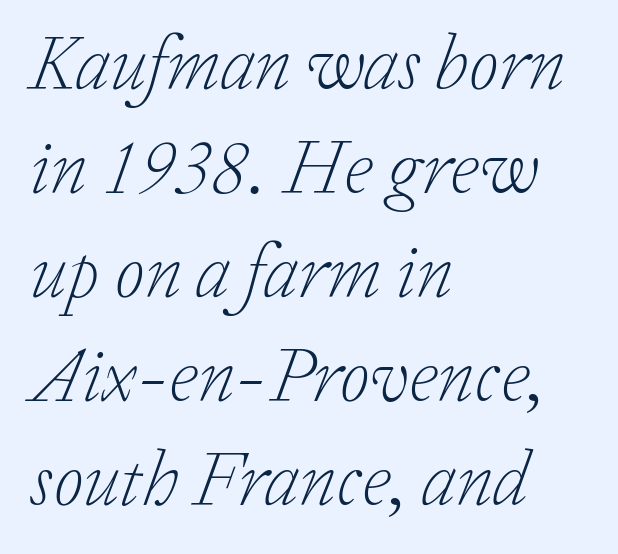
{"serif": "yes", "italic": "yes", "lean": "right", "slant_degrees": 20, "bold": "no", "weight": "light", "width": "normal", "stroke_contrast": "low", "x_height": "medium", "monospaced": "no", "underline": "no", "align": "left", "line_spacing": "normal", "line_spacing_ratio": 1.35, "letter_spacing": "normal", "letter_spacing_em": 0.0, "glyph_px": 77}
